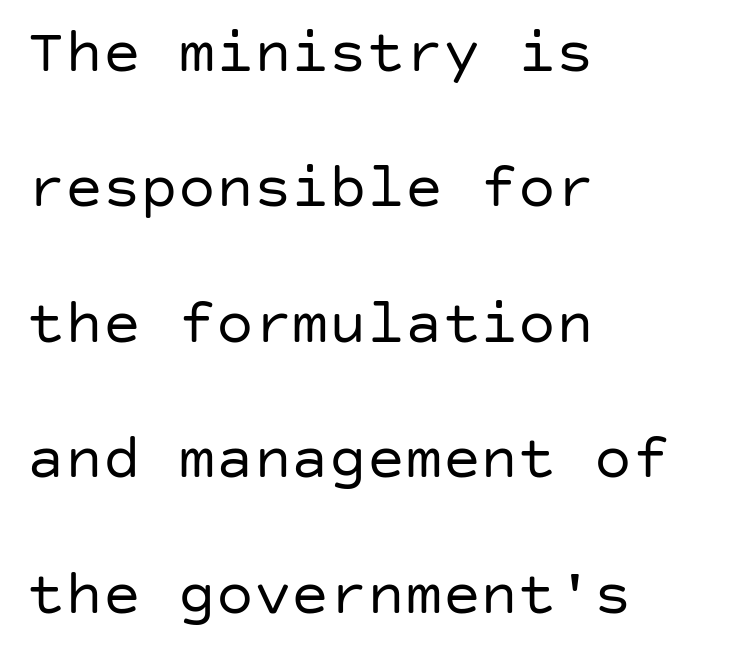
The image shows 63 px regular-weight sans-serif type, upright; set left-aligned, loose line spacing (2.15x), normal letter spacing, not underlined; low stroke contrast and a large x-height.
